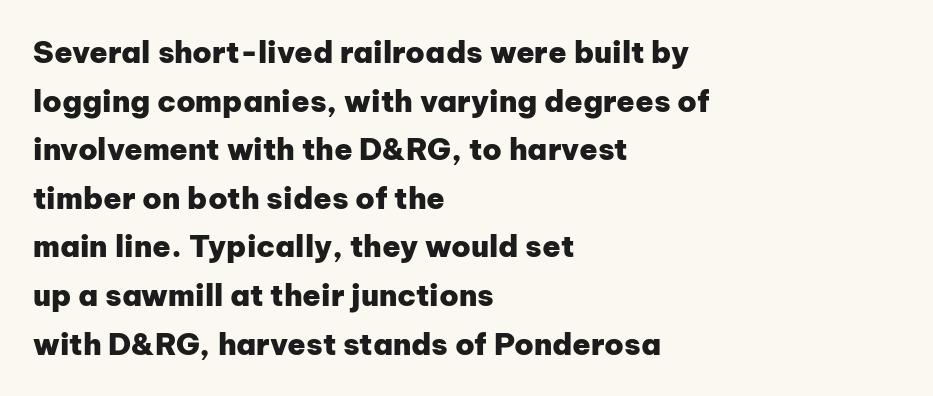
This sample uses an upright cut, with every glyph sitting square on the baseline. These lines sit exactly where default settings would place them. Each row of text sits above clean, open space. The passage shown is typed in a proportional face where columns would drift. Horizontal alignment here is leftward, the default for most running prose.
